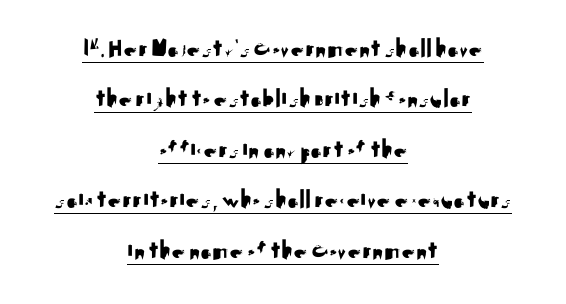
Q: Is the text italic (slanted)? A: No, it is upright.
Q: Is the text underlined? A: Yes.
Q: How is the paragraph aligned? A: Centered.
Q: Is the spacing between letters normal or unusually wide? A: Normal.
